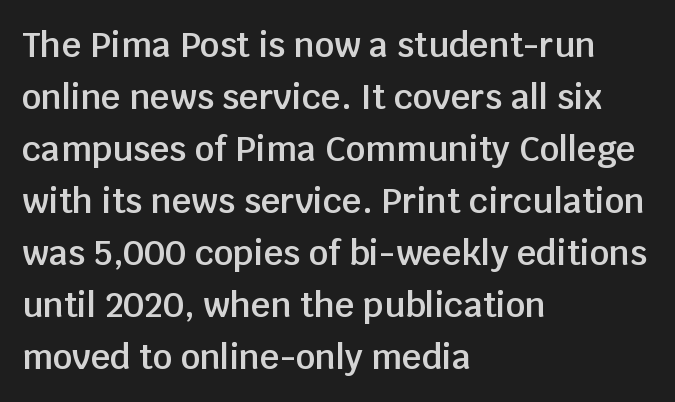
{"serif": "no", "italic": "no", "bold": "semi", "weight": "semibold", "width": "normal", "stroke_contrast": "low", "x_height": "large", "monospaced": "no", "underline": "no", "align": "left", "line_spacing": "normal", "line_spacing_ratio": 1.53, "letter_spacing": "normal", "letter_spacing_em": 0.0, "glyph_px": 34}
